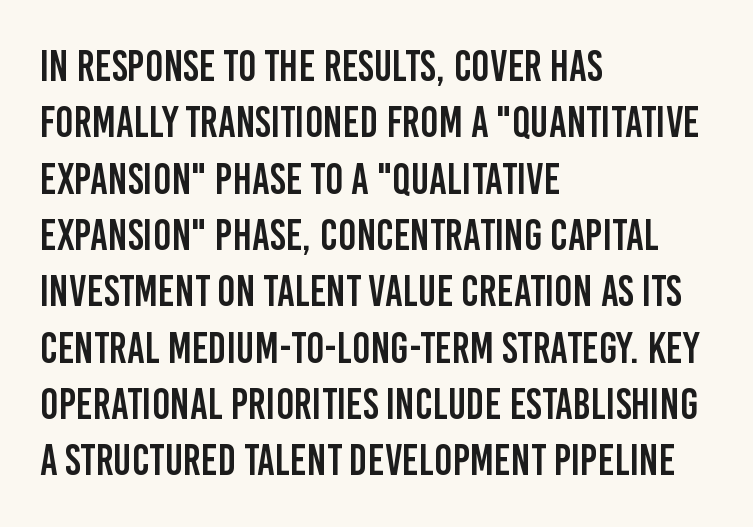
Upright lettering throughout. A student would call this left alignment; a typographer would say flush left, rag right. Looks like regular typesetting: each glyph gets only the width it needs. This rendering features lettering with no underline. The passage shown has conventional tracking throughout. Line spacing here is normal.
